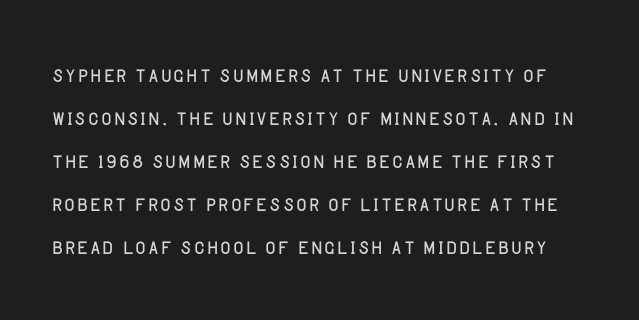
Q: Is the text bold? A: No.
Q: Is the text italic (slanted)? A: No, it is upright.
Q: Is the typeface a serif or a sans-serif typeface? A: Sans-serif.
Q: Is the text underlined? A: No.
Q: Is the spacing between letters normal or unusually wide? A: Normal.
Q: Is the spacing between lines tight, normal or loose? A: Normal.
Q: Width (condensed, normal, or wide)? A: Normal.
Q: Stroke contrast? A: Low.
Q: x-height? A: Large.
Q: Monospaced? A: No.
